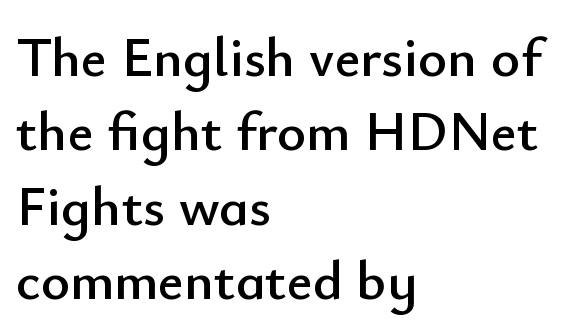
The image shows 56 px sans-serif type, upright; set left-aligned, normal line spacing (1.33x), normal letter spacing, not underlined; low stroke contrast and a small x-height.
